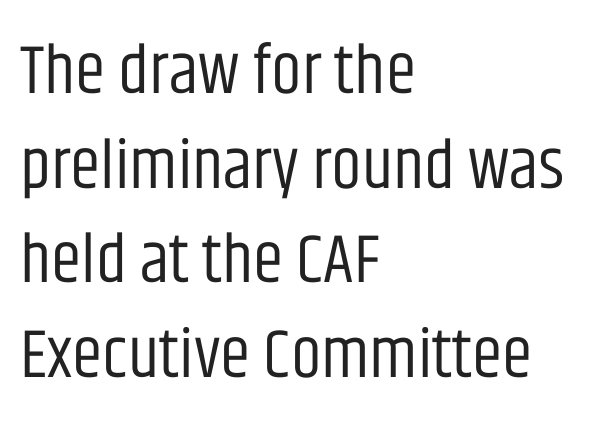
{"serif": "no", "italic": "no", "bold": "no", "weight": "regular", "width": "condensed", "stroke_contrast": "low", "x_height": "large", "monospaced": "no", "underline": "no", "align": "left", "line_spacing": "normal", "line_spacing_ratio": 1.37, "letter_spacing": "normal", "letter_spacing_em": 0.0, "glyph_px": 69}
